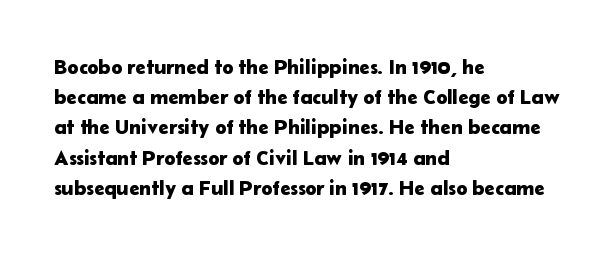
The lines sit at an ordinary, default distance from one another. In terms of posture, this sample is upright. What stands out about the letter spacing? Nothing — it is the standard amount. Leftover space on each line is placed entirely after the last word. Check the space under the baseline: it is left empty.
